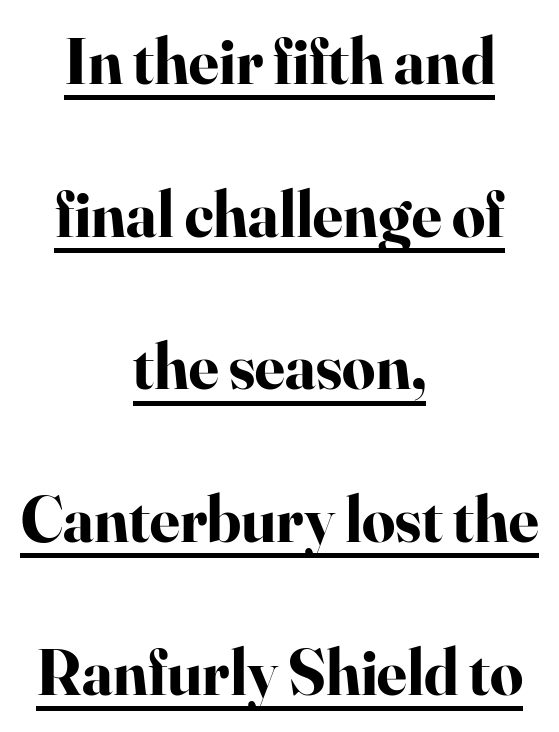
The image shows 65 px bold serif type, upright; set centered, loose line spacing (2.35x), normal letter spacing, underlined; high stroke contrast and a small x-height.
